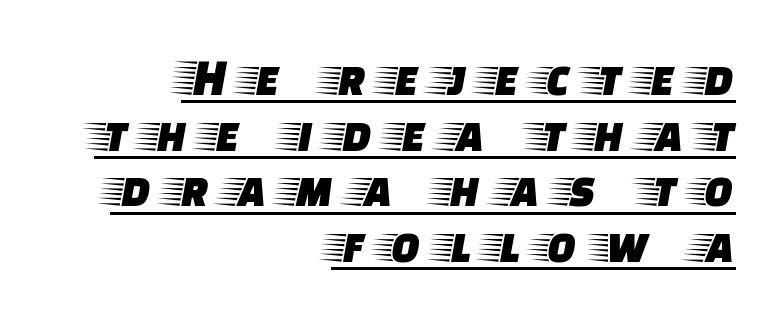
{"serif": "yes", "width": "wide", "stroke_contrast": "low", "x_height": "large", "monospaced": "no", "underline": "yes", "align": "right", "line_spacing": "tight", "line_spacing_ratio": 1.03, "letter_spacing": "wide", "letter_spacing_em": 0.33, "glyph_px": 54}
